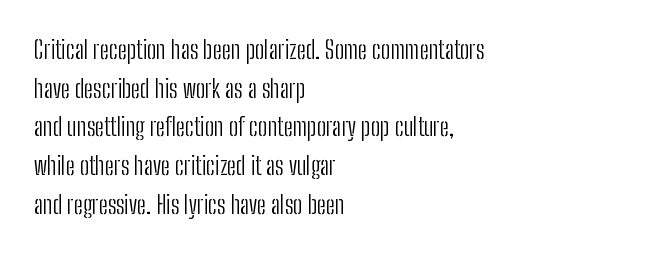
The image shows 25 px text type, upright; set left-aligned, normal line spacing (1.55x), normal letter spacing, not underlined.
